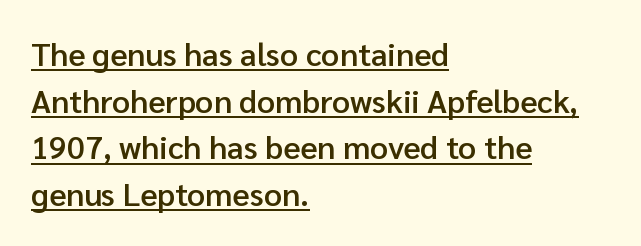
The image shows 32 px semibold sans-serif type, upright; set left-aligned, normal line spacing (1.46x), normal letter spacing, underlined; low stroke contrast and a medium x-height.
